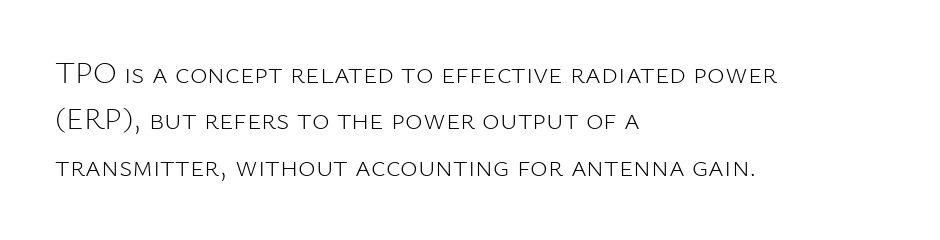
{"serif": "no", "italic": "no", "bold": "no", "weight": "light", "width": "normal", "stroke_contrast": "low", "x_height": "medium", "monospaced": "no", "underline": "no", "align": "left", "line_spacing": "normal", "line_spacing_ratio": 1.55, "letter_spacing": "normal", "letter_spacing_em": 0.0, "glyph_px": 30}
